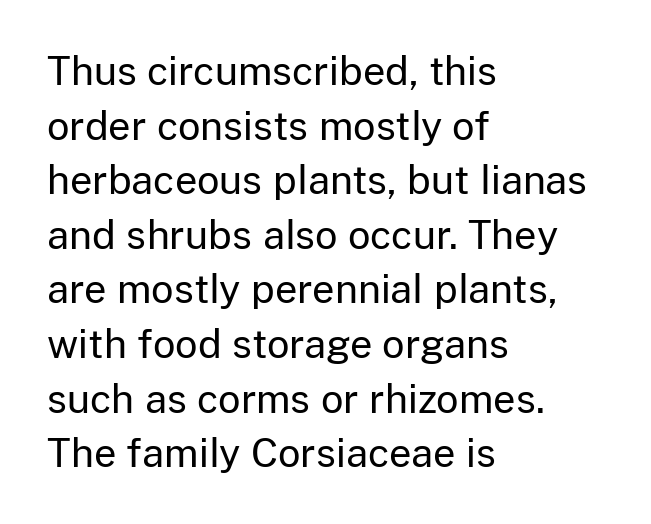
Q: Is the text bold? A: No.
Q: Is the text italic (slanted)? A: No, it is upright.
Q: Is the typeface a serif or a sans-serif typeface? A: Sans-serif.
Q: Is the text underlined? A: No.
Q: How is the paragraph aligned? A: Left-aligned.
Q: Is the spacing between letters normal or unusually wide? A: Normal.
Q: Is the spacing between lines tight, normal or loose? A: Normal.
Q: Width (condensed, normal, or wide)? A: Normal.
Q: Stroke contrast? A: Low.
Q: x-height? A: Medium.
Q: Monospaced? A: No.
